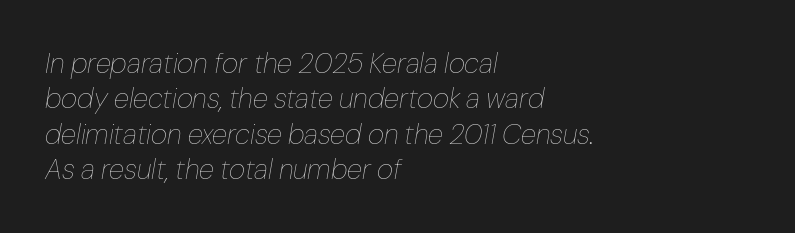
Q: Is the text bold? A: No.
Q: Is the text italic (slanted)? A: Yes, it leans right by about 10 degrees.
Q: Is the text underlined? A: No.
Q: How is the paragraph aligned? A: Left-aligned.
Q: Is the spacing between letters normal or unusually wide? A: Normal.
Q: Is the spacing between lines tight, normal or loose? A: Normal.
Q: Width (condensed, normal, or wide)? A: Normal.
Q: Stroke contrast? A: Low.
Q: x-height? A: Medium.
Q: Monospaced? A: No.
